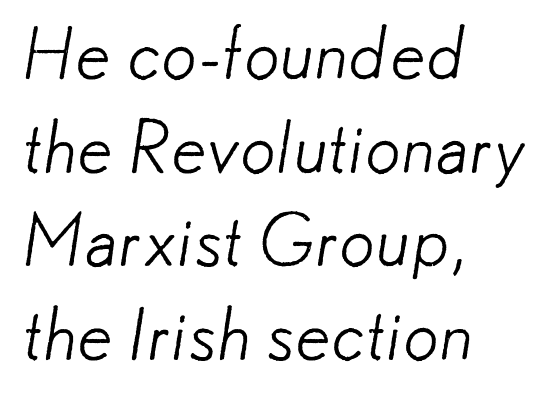
{"serif": "no", "bold": "no", "weight": "light", "width": "normal", "stroke_contrast": "low", "x_height": "small", "monospaced": "no", "underline": "no", "align": "left", "line_spacing": "normal", "line_spacing_ratio": 1.32, "letter_spacing": "normal", "letter_spacing_em": 0.0, "glyph_px": 71}
